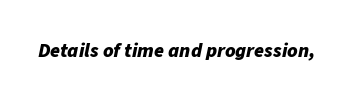
{"italic": "yes", "lean": "right", "slant_degrees": 11, "bold": "yes", "underline": "no", "letter_spacing": "normal", "letter_spacing_em": 0.0, "glyph_px": 20}
